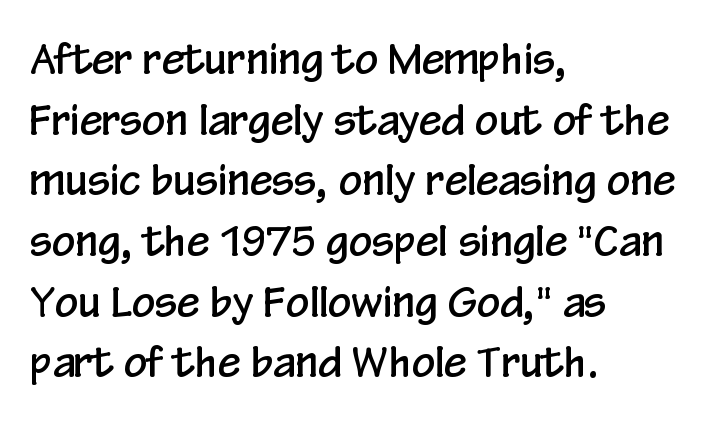
The image shows 41 px condensed sans-serif type, upright; set left-aligned, normal line spacing (1.48x), normal letter spacing, not underlined; low stroke contrast and a medium x-height.
